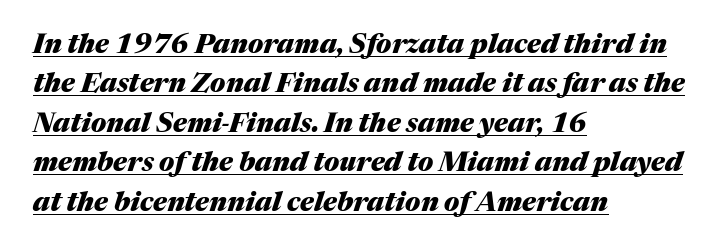
The image shows 27 px bold type, italic (leaning right); set left-aligned, normal line spacing (1.46x), normal letter spacing, underlined.
